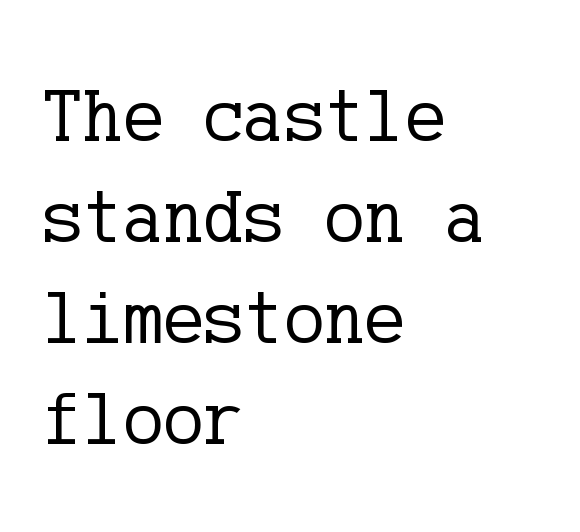
Q: Is the text bold? A: No.
Q: Is the text italic (slanted)? A: No, it is upright.
Q: Is the typeface a serif or a sans-serif typeface? A: Serif.
Q: Is the text underlined? A: No.
Q: How is the paragraph aligned? A: Left-aligned.
Q: Is the spacing between letters normal or unusually wide? A: Normal.
Q: Is the spacing between lines tight, normal or loose? A: Normal.
Q: Width (condensed, normal, or wide)? A: Normal.
Q: Stroke contrast? A: Low.
Q: x-height? A: Medium.
